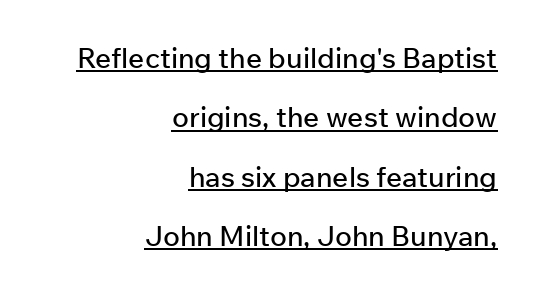
A flush-right, rag-left setting is used for this passage. Students, observe: this is what heavily led, spacious text looks like. Is this a sans? Yes — the strokes have no serifs. These lines are rendered in a variable-pitch font. Look at the tracking — it's just the regular setting, nothing added. This sample uses an upright cut, with every glyph sitting square on the baseline.
